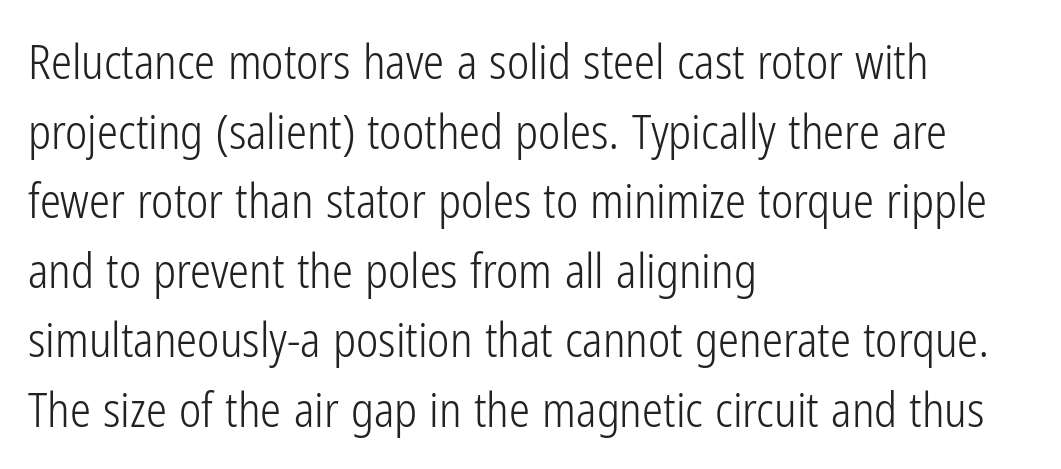
{"serif": "no", "italic": "no", "bold": "no", "weight": "light", "width": "condensed", "stroke_contrast": "low", "x_height": "medium", "monospaced": "no", "underline": "no", "align": "left", "line_spacing": "normal", "line_spacing_ratio": 1.48, "letter_spacing": "normal", "letter_spacing_em": 0.0, "glyph_px": 47}
